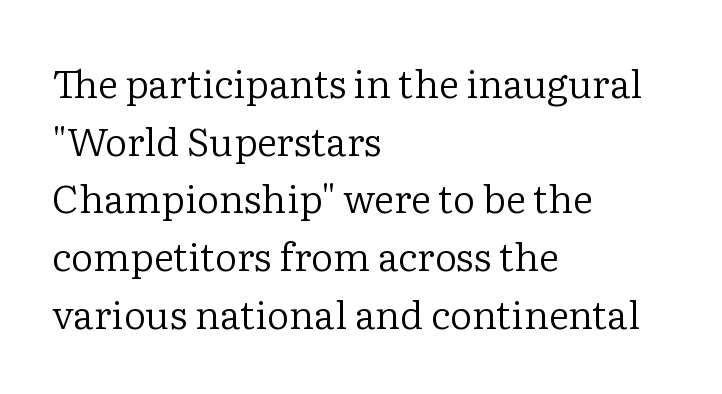
The image shows 39 px regular-weight serif type, upright; set left-aligned, normal line spacing (1.48x), normal letter spacing, not underlined; low stroke contrast and a medium x-height.
